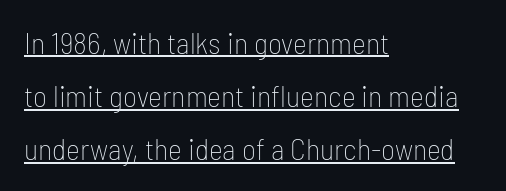
Look at the bottom of the vertical strokes: they stop flat, with no serifs. The face used here is proportionally spaced, like ordinary book or web type. Vertical strokes here are truly vertical. The letters sit at their default tracking, neither squeezed nor spread.
